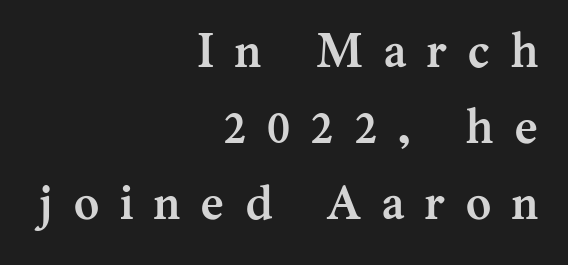
A normal amount of white space separates one row of letters from the next. A student would call this right alignment; a typographer would say flush right, rag left. A full-strength bold gives these letters their thick strokes. Words appear elongated and porous because spacing is wide.
